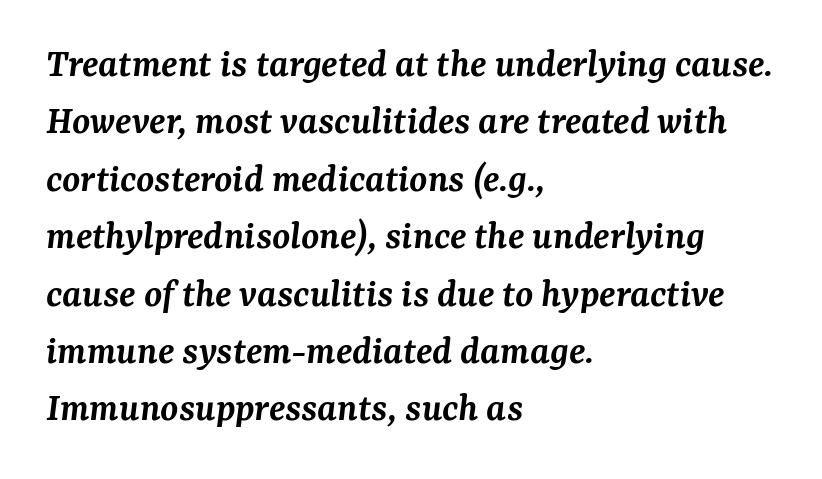
{"serif": "yes", "italic": "yes", "lean": "right", "slant_degrees": 7, "bold": "semi", "weight": "semibold", "width": "normal", "stroke_contrast": "medium", "x_height": "medium", "monospaced": "no", "underline": "no", "align": "left", "line_spacing": "normal", "line_spacing_ratio": 1.4, "letter_spacing": "normal", "letter_spacing_em": 0.0, "glyph_px": 41}
